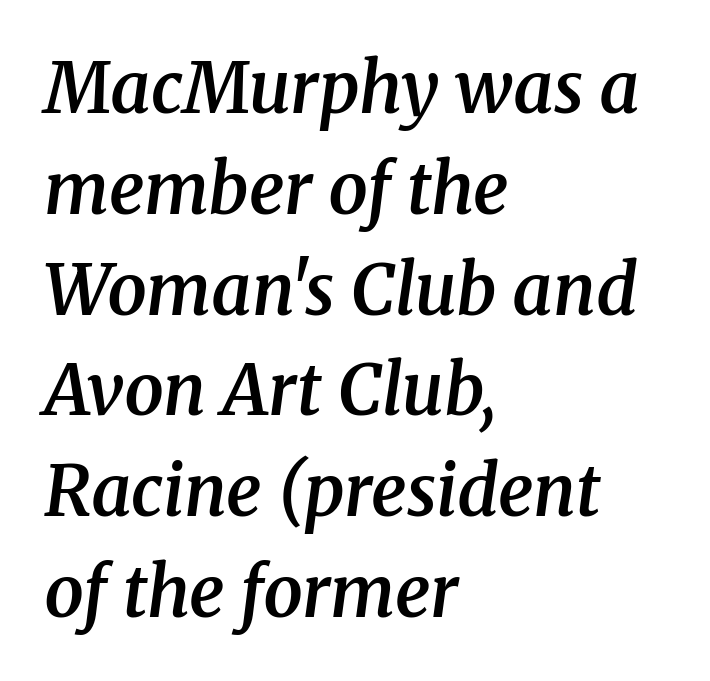
{"serif": "yes", "italic": "yes", "lean": "right", "slant_degrees": 8, "bold": "semi", "weight": "semibold", "width": "normal", "stroke_contrast": "medium", "x_height": "medium", "monospaced": "no", "underline": "no", "align": "left", "line_spacing": "normal", "line_spacing_ratio": 1.44, "letter_spacing": "normal", "letter_spacing_em": 0.0, "glyph_px": 70}
